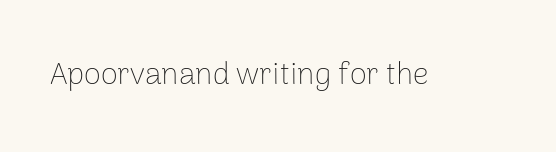
Q: Is the text bold? A: No.
Q: Is the text italic (slanted)? A: No, it is upright.
Q: Is the typeface a serif or a sans-serif typeface? A: Sans-serif.
Q: Is the text underlined? A: No.
Q: Is the spacing between letters normal or unusually wide? A: Normal.
Q: Width (condensed, normal, or wide)? A: Normal.
Q: Stroke contrast? A: Low.
Q: x-height? A: Medium.
Q: Monospaced? A: No.
